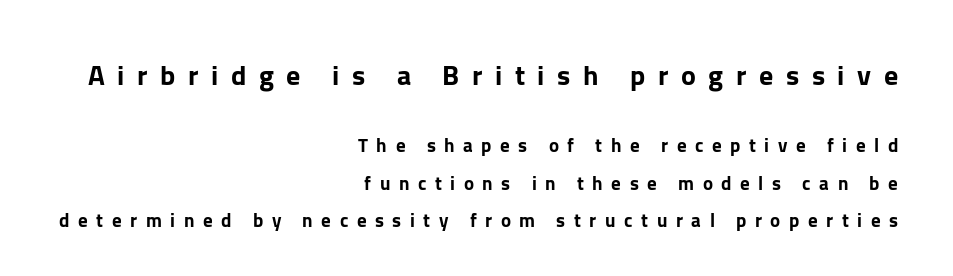
Q: Is the text italic (slanted)? A: No, it is upright.
Q: Is the typeface a serif or a sans-serif typeface? A: Sans-serif.
Q: Is the text underlined? A: No.
Q: How is the paragraph aligned? A: Right-aligned.
Q: Is the spacing between letters normal or unusually wide? A: Unusually wide.
Q: Is the spacing between lines tight, normal or loose? A: Loose.
Q: Which block of text is set in a larger size, the first (top) or the second (bottom)? A: The first (top) one.
Q: Width (condensed, normal, or wide)? A: Normal.
Q: Stroke contrast? A: Low.
Q: x-height? A: Medium.
Q: Monospaced? A: No.
